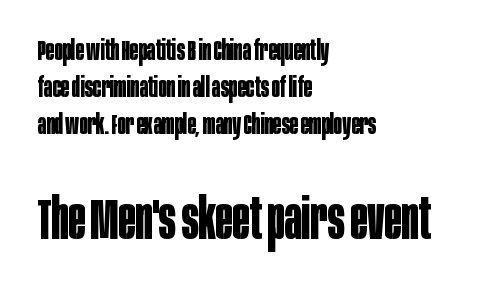
{"serif": "no", "italic": "no", "bold": "yes", "weight": "bold", "width": "condensed", "stroke_contrast": "low", "x_height": "large", "monospaced": "no", "underline": "no", "align": "left", "line_spacing": "normal", "line_spacing_ratio": 1.32, "letter_spacing": "normal", "letter_spacing_em": 0.0, "larger_block": "second", "size_ratio": 2.04, "glyph_px": 57}
